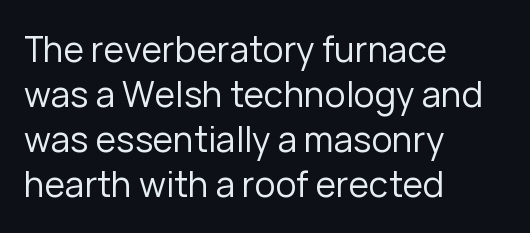
Q: Is the text bold? A: No.
Q: Is the text italic (slanted)? A: No, it is upright.
Q: Is the typeface a serif or a sans-serif typeface? A: Sans-serif.
Q: Is the text underlined? A: No.
Q: How is the paragraph aligned? A: Left-aligned.
Q: Is the spacing between letters normal or unusually wide? A: Normal.
Q: Is the spacing between lines tight, normal or loose? A: Normal.
Q: Width (condensed, normal, or wide)? A: Normal.
Q: Stroke contrast? A: Low.
Q: x-height? A: Medium.
Q: Monospaced? A: No.
